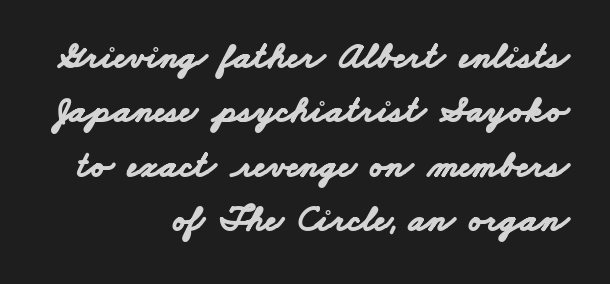
The image shows 37 px bold, wide sans-serif type; set right-aligned, normal line spacing (1.47x), normal letter spacing, not underlined; low stroke contrast and a small x-height.
